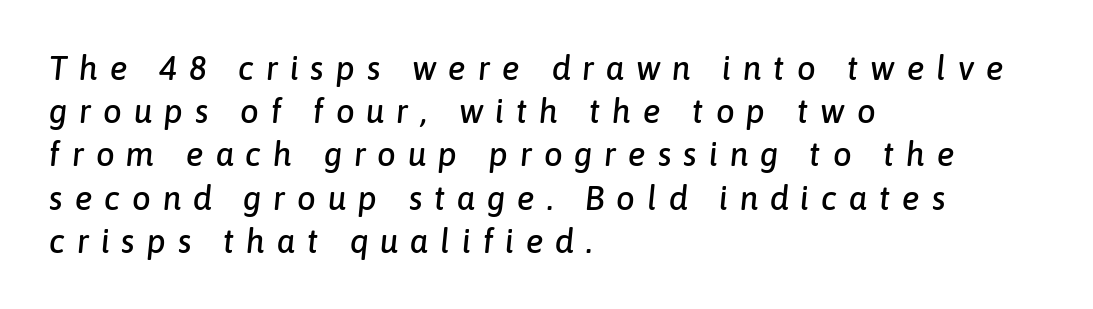
{"italic": "yes", "lean": "right", "slant_degrees": 6, "width": "normal", "stroke_contrast": "low", "x_height": "medium", "monospaced": "no", "underline": "no", "align": "left", "line_spacing": "normal", "line_spacing_ratio": 1.31, "letter_spacing": "wide", "letter_spacing_em": 0.36, "glyph_px": 33}
